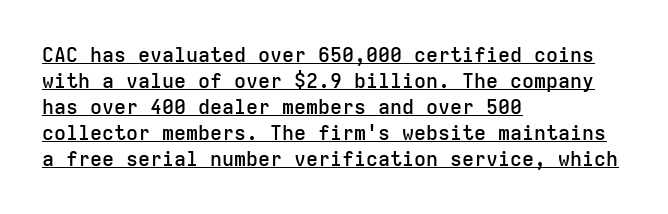
{"italic": "no", "bold": "semi", "underline": "yes", "align": "left", "line_spacing": "normal", "line_spacing_ratio": 1.3, "letter_spacing": "normal", "letter_spacing_em": 0.0, "glyph_px": 20}
